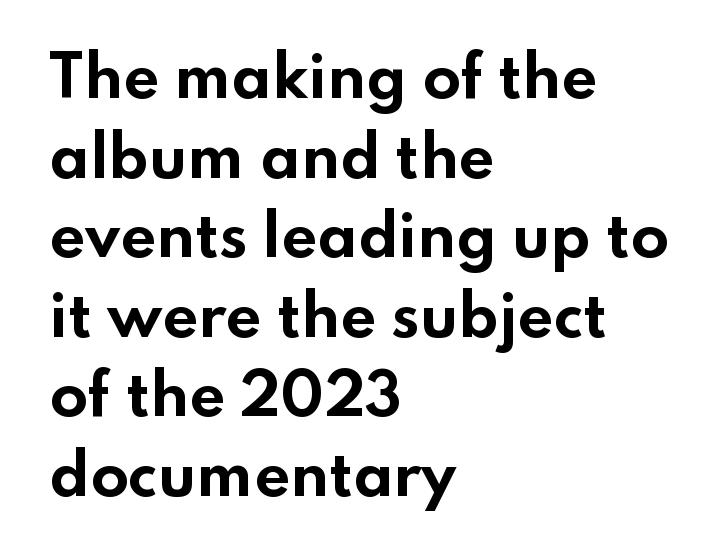
The font's upright variant was chosen for this text. This rendering features lettering with no underline. If you measured baseline to baseline, you'd find a middling distance. The text was rendered using a sans face with plain stroke endings. The setting favours the left margin, as ordinary paragraphs usually do. Stroke thickness is high; the sample reads as a true bold.
